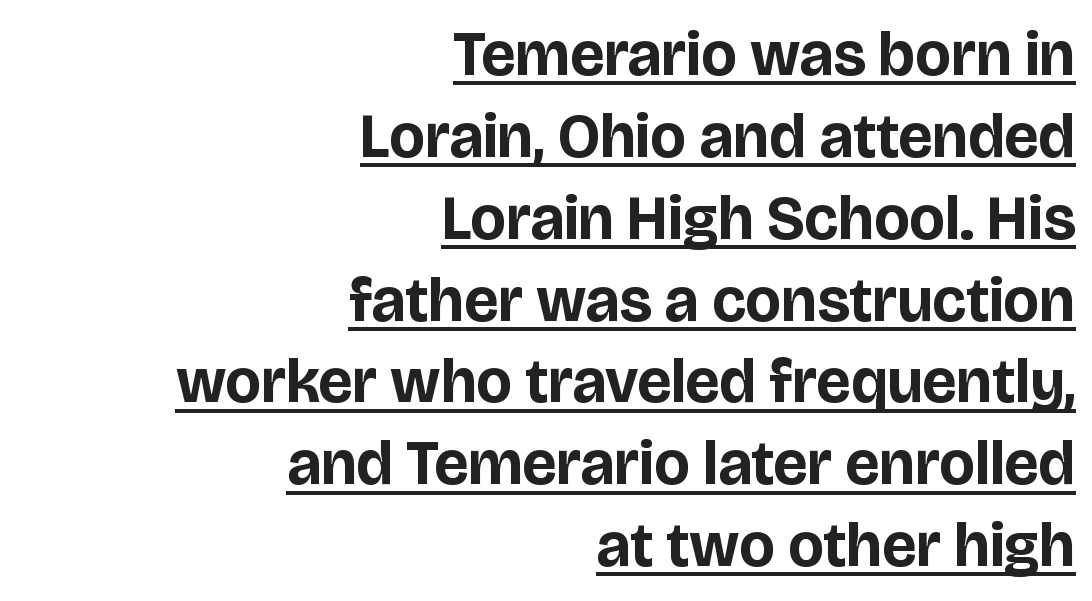
{"serif": "no", "italic": "no", "bold": "yes", "weight": "bold", "width": "normal", "stroke_contrast": "low", "x_height": "large", "monospaced": "no", "underline": "yes", "align": "right", "line_spacing": "normal", "line_spacing_ratio": 1.32, "letter_spacing": "normal", "letter_spacing_em": 0.0, "glyph_px": 62}
